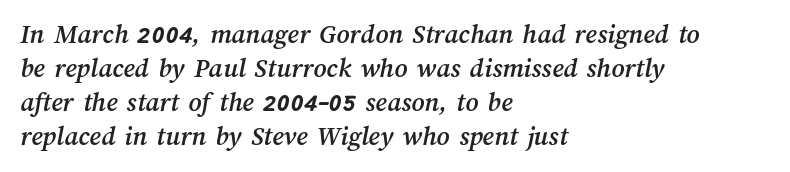
Q: Is the text underlined? A: No.
Q: How is the paragraph aligned? A: Left-aligned.
Q: Is the spacing between letters normal or unusually wide? A: Normal.
Q: Width (condensed, normal, or wide)? A: Normal.
Q: Stroke contrast? A: Medium.
Q: x-height? A: Medium.
Q: Monospaced? A: No.
